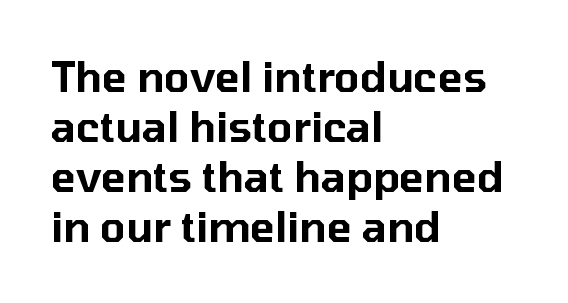
Quick note: underline off. Observe the absence of serifs on each vertical stroke in this sample. Notice how the passage keeps a crisp vertical edge on the left only. If you drew a line through each stem, it would be perfectly vertical. Nothing unusual about the tracking: characters are spaced as the font intends.
